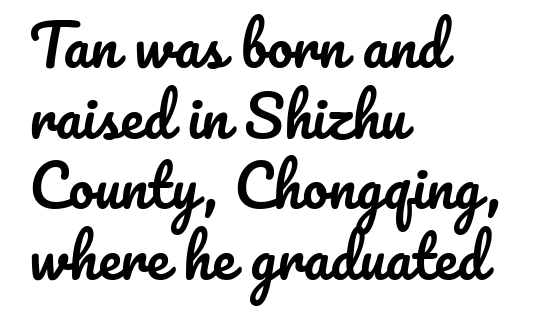
The image shows 57 px text type; set left-aligned, line spacing 1.24x, normal letter spacing, not underlined; low stroke contrast and a small x-height.
